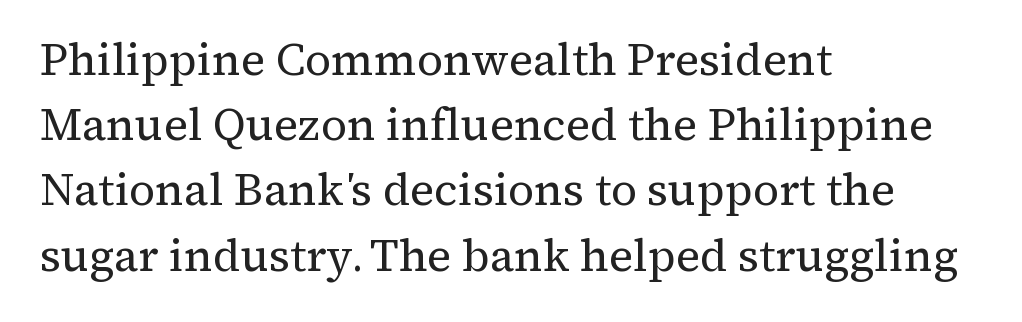
Q: Is the text bold? A: No.
Q: Is the text italic (slanted)? A: No, it is upright.
Q: Is the typeface a serif or a sans-serif typeface? A: Serif.
Q: Is the text underlined? A: No.
Q: How is the paragraph aligned? A: Left-aligned.
Q: Is the spacing between letters normal or unusually wide? A: Normal.
Q: Is the spacing between lines tight, normal or loose? A: Normal.
Q: Width (condensed, normal, or wide)? A: Normal.
Q: Stroke contrast? A: Medium.
Q: x-height? A: Medium.
Q: Monospaced? A: No.
